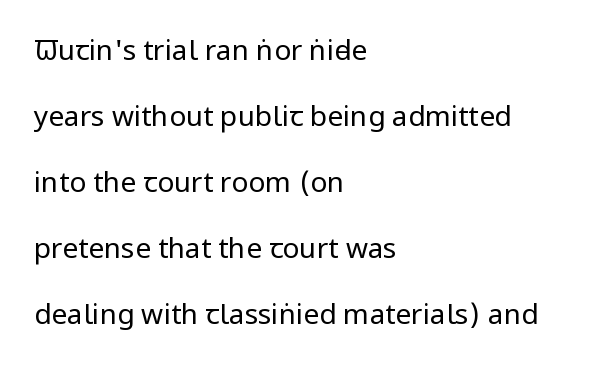
Q: Is the text bold? A: No.
Q: Is the text italic (slanted)? A: No, it is upright.
Q: Is the typeface a serif or a sans-serif typeface? A: Sans-serif.
Q: Is the text underlined? A: No.
Q: How is the paragraph aligned? A: Left-aligned.
Q: Is the spacing between letters normal or unusually wide? A: Normal.
Q: Is the spacing between lines tight, normal or loose? A: Loose.
Q: Width (condensed, normal, or wide)? A: Condensed.
Q: Stroke contrast? A: Low.
Q: x-height? A: Large.
Q: Monospaced? A: No.
